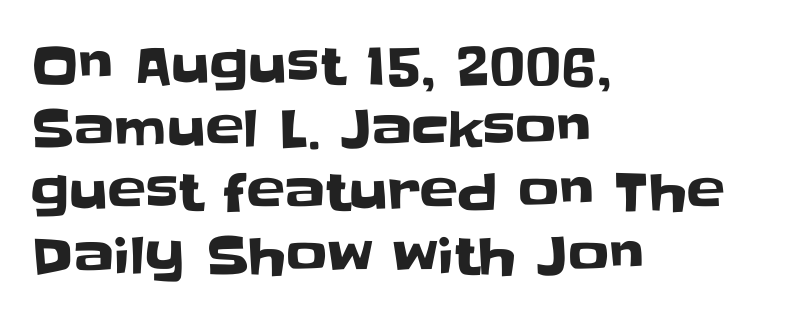
Q: Is the text italic (slanted)? A: No, it is upright.
Q: Is the typeface a serif or a sans-serif typeface? A: Sans-serif.
Q: Is the text underlined? A: No.
Q: How is the paragraph aligned? A: Left-aligned.
Q: Is the spacing between letters normal or unusually wide? A: Normal.
Q: Width (condensed, normal, or wide)? A: Normal.
Q: Stroke contrast? A: Low.
Q: x-height? A: Large.
Q: Monospaced? A: No.
